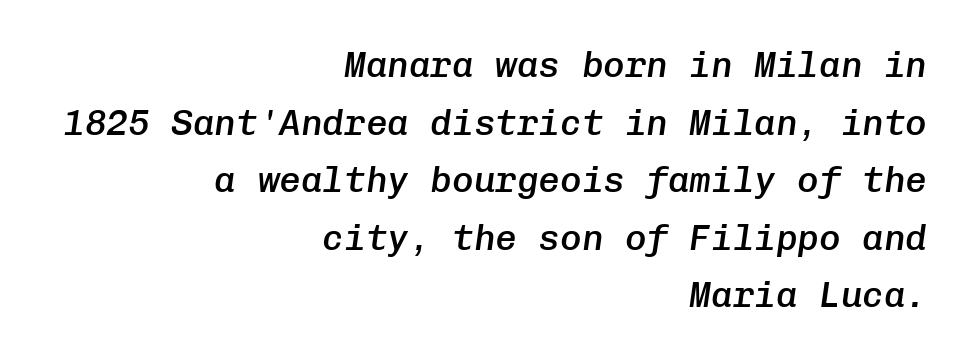
Q: Is the text bold? A: Semi-bold.
Q: Is the text italic (slanted)? A: Yes, it leans right by about 8 degrees.
Q: Is the text underlined? A: No.
Q: How is the paragraph aligned? A: Right-aligned.
Q: Is the spacing between letters normal or unusually wide? A: Normal.
Q: Is the spacing between lines tight, normal or loose? A: Normal.
Q: Width (condensed, normal, or wide)? A: Normal.
Q: Stroke contrast? A: Low.
Q: x-height? A: Medium.
Q: Monospaced? A: Yes.
